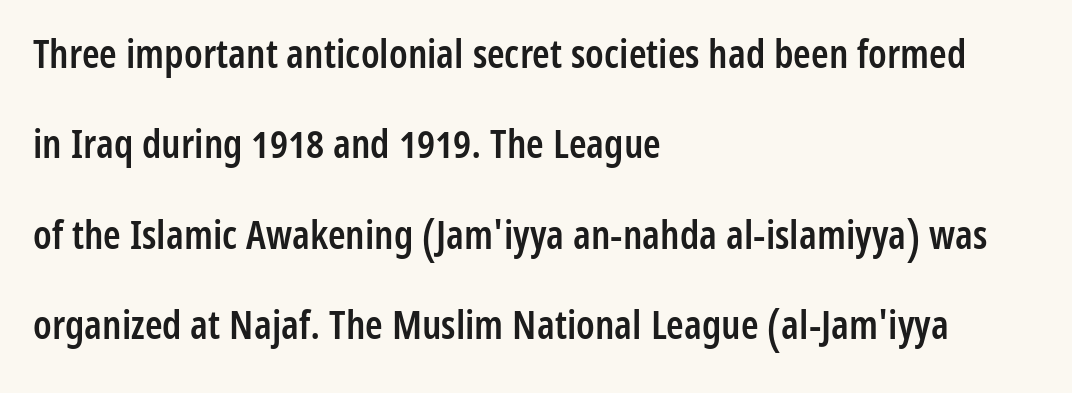
{"serif": "no", "italic": "no", "bold": "semi", "weight": "semibold", "width": "condensed", "stroke_contrast": "low", "x_height": "medium", "monospaced": "no", "underline": "no", "align": "left", "line_spacing": "loose", "line_spacing_ratio": 2.26, "letter_spacing": "normal", "letter_spacing_em": 0.0, "glyph_px": 40}
